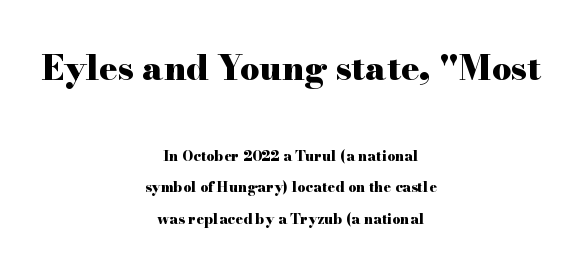
A centered setting, common on invitations and titles, is used for this passage. No extra tracking has been applied to these lines. Whoever set this made the first block the dominant, larger element. The letters carry serifs — small finishing strokes at the ends of their stems. These lines were composed using upright roman letters. Check under the words: just untouched page.
